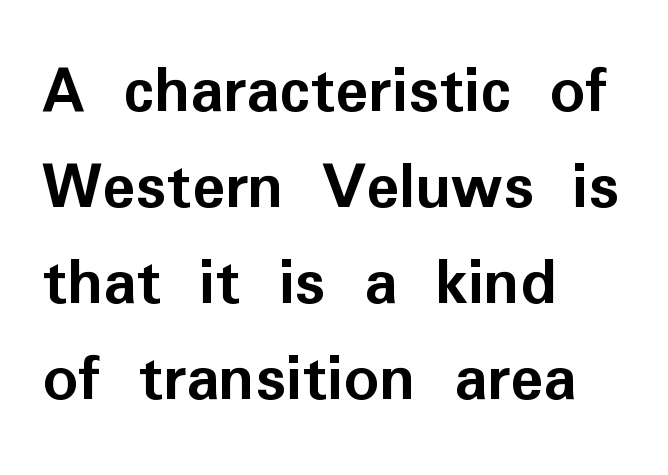
Q: Is the text bold? A: Yes.
Q: Is the text italic (slanted)? A: No, it is upright.
Q: Is the typeface a serif or a sans-serif typeface? A: Sans-serif.
Q: Is the text underlined? A: No.
Q: How is the paragraph aligned? A: Left-aligned.
Q: Is the spacing between letters normal or unusually wide? A: Normal.
Q: Is the spacing between lines tight, normal or loose? A: Normal.
Q: Width (condensed, normal, or wide)? A: Normal.
Q: Stroke contrast? A: Low.
Q: x-height? A: Medium.
Q: Monospaced? A: No.
